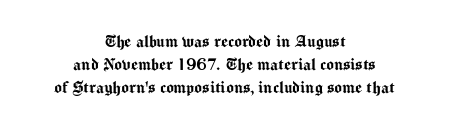
Q: Is the text italic (slanted)? A: No, it is upright.
Q: Is the text underlined? A: No.
Q: How is the paragraph aligned? A: Centered.
Q: Is the spacing between letters normal or unusually wide? A: Normal.
Q: Is the spacing between lines tight, normal or loose? A: Tight.
